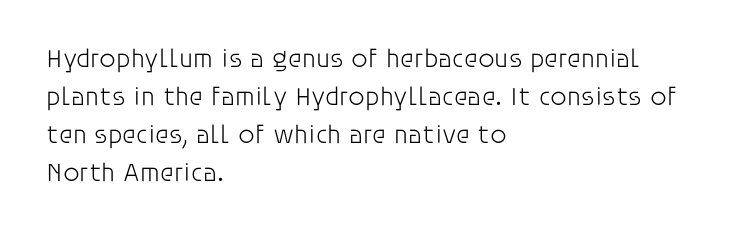
Visually the block forms a straight wall on the left and a jagged coastline on the right. Caption: standard tracking, unaltered. The type sits square on the baseline with zero lean. Weight: not bold — regular or lighter.
